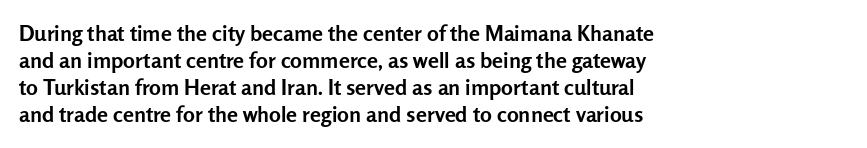
The image shows 22 px bold type, upright; set left-aligned, line spacing 1.23x, normal letter spacing, not underlined.
